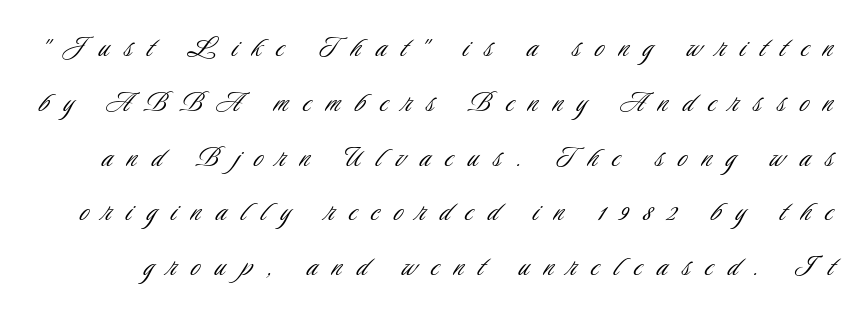
The image shows 33 px light, condensed sans-serif type; set normal line spacing (1.66x), unusually wide letter spacing (+0.45 em), not underlined; low stroke contrast and a small x-height.
